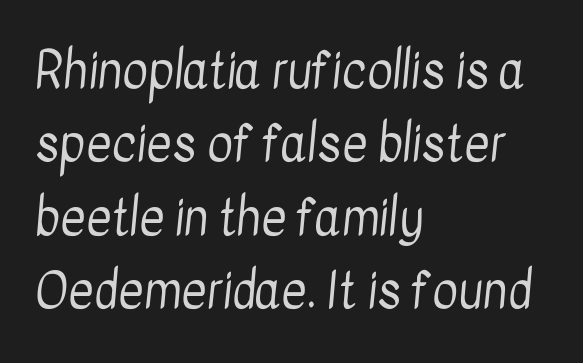
Q: Is the text bold? A: No.
Q: Is the typeface a serif or a sans-serif typeface? A: Sans-serif.
Q: Is the text underlined? A: No.
Q: How is the paragraph aligned? A: Left-aligned.
Q: Is the spacing between letters normal or unusually wide? A: Normal.
Q: Is the spacing between lines tight, normal or loose? A: Normal.
Q: Width (condensed, normal, or wide)? A: Condensed.
Q: Stroke contrast? A: Low.
Q: x-height? A: Medium.
Q: Monospaced? A: No.
